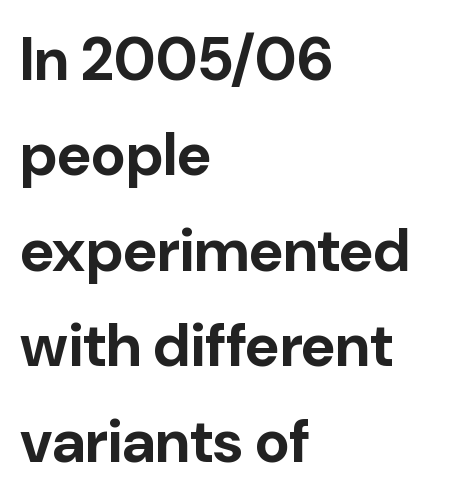
Q: Is the text bold? A: Yes.
Q: Is the text italic (slanted)? A: No, it is upright.
Q: Is the typeface a serif or a sans-serif typeface? A: Sans-serif.
Q: Is the text underlined? A: No.
Q: How is the paragraph aligned? A: Left-aligned.
Q: Is the spacing between letters normal or unusually wide? A: Normal.
Q: Is the spacing between lines tight, normal or loose? A: Normal.
Q: Width (condensed, normal, or wide)? A: Normal.
Q: Stroke contrast? A: Low.
Q: x-height? A: Medium.
Q: Monospaced? A: No.
